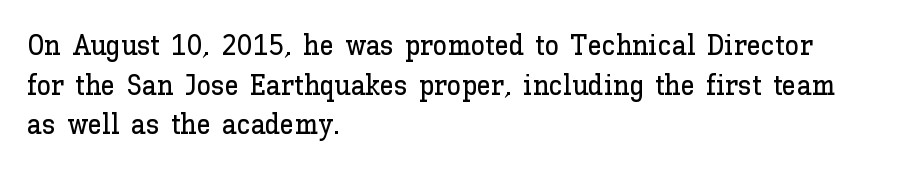
The image shows 29 px text type, upright; set left-aligned, normal line spacing (1.37x), normal letter spacing, not underlined; low stroke contrast and a medium x-height.
